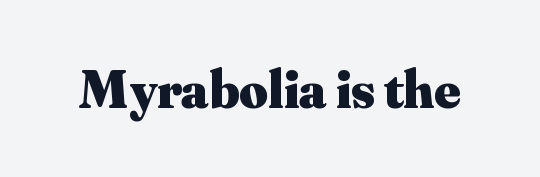
Q: Is the text bold? A: Yes.
Q: Is the text italic (slanted)? A: No, it is upright.
Q: Is the typeface a serif or a sans-serif typeface? A: Serif.
Q: Is the text underlined? A: No.
Q: Is the spacing between letters normal or unusually wide? A: Normal.
Q: Width (condensed, normal, or wide)? A: Normal.
Q: Stroke contrast? A: Medium.
Q: x-height? A: Small.
Q: Monospaced? A: No.
